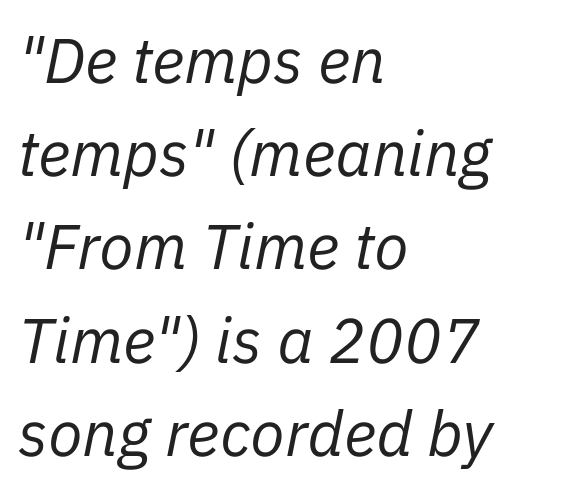
The strokes carry an ordinary text weight at most. The lettering tilts uniformly, giving the passage an italic look. Think of a printed novel: that variable character pitch is what you see here. These lines keep a tight, regular rhythm from letter to letter. Plain, unruled lines of type.
